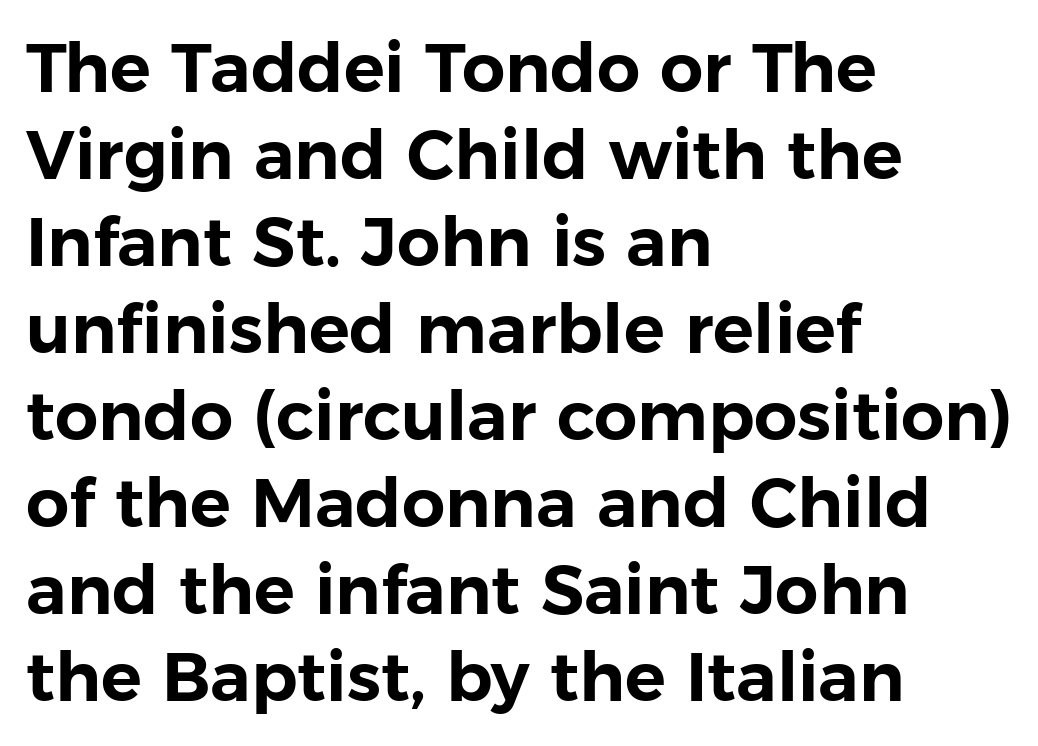
Posture: straight, roman, zero tilt. Reading down the column, the eye jumps a familiar distance to each next line. Serifs: no, the terminals of the letterforms are clean. A typesetter would call this zero additional tracking. Short and long lines alike share a common starting point at left. Unmarked baselines from the first word to the last.
